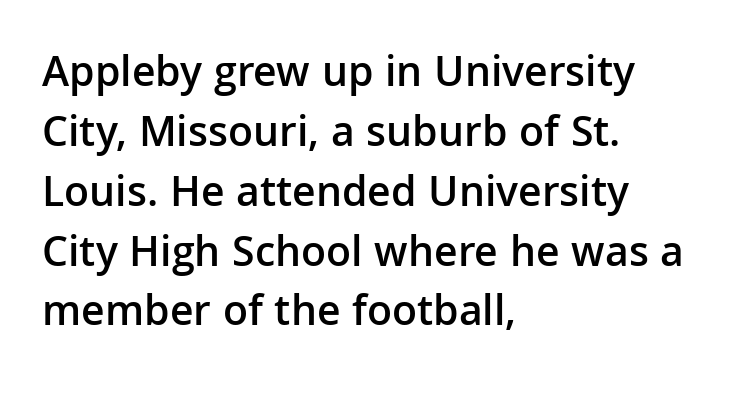
Q: Is the text bold? A: Semi-bold.
Q: Is the text italic (slanted)? A: No, it is upright.
Q: Is the typeface a serif or a sans-serif typeface? A: Sans-serif.
Q: Is the text underlined? A: No.
Q: How is the paragraph aligned? A: Left-aligned.
Q: Is the spacing between letters normal or unusually wide? A: Normal.
Q: Is the spacing between lines tight, normal or loose? A: Normal.
Q: Width (condensed, normal, or wide)? A: Normal.
Q: Stroke contrast? A: Low.
Q: x-height? A: Medium.
Q: Monospaced? A: No.
